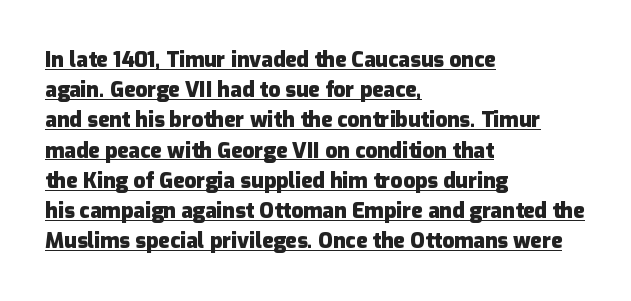
The image shows 21 px bold type, upright; set left-aligned, normal line spacing (1.44x), normal letter spacing, underlined.
